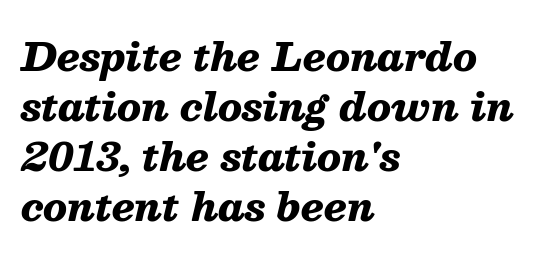
Q: Is the text bold? A: Yes.
Q: Is the text italic (slanted)? A: Yes, it leans right by about 13 degrees.
Q: Is the text underlined? A: No.
Q: How is the paragraph aligned? A: Left-aligned.
Q: Is the spacing between letters normal or unusually wide? A: Normal.
Q: Is the spacing between lines tight, normal or loose? A: Normal.
Q: Width (condensed, normal, or wide)? A: Normal.
Q: Stroke contrast? A: Medium.
Q: x-height? A: Medium.
Q: Monospaced? A: No.
